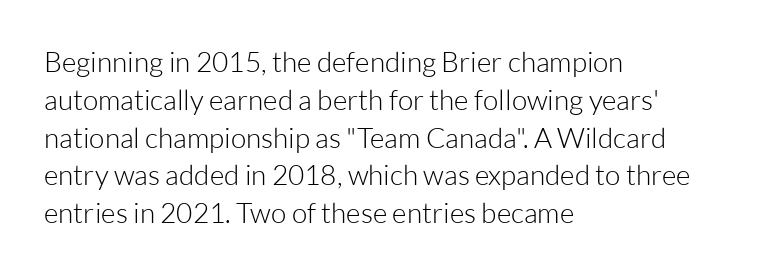
{"serif": "no", "italic": "no", "bold": "no", "weight": "light", "width": "normal", "stroke_contrast": "low", "x_height": "medium", "monospaced": "no", "underline": "no", "align": "left", "line_spacing": "normal", "line_spacing_ratio": 1.35, "letter_spacing": "normal", "letter_spacing_em": 0.0, "glyph_px": 28}
